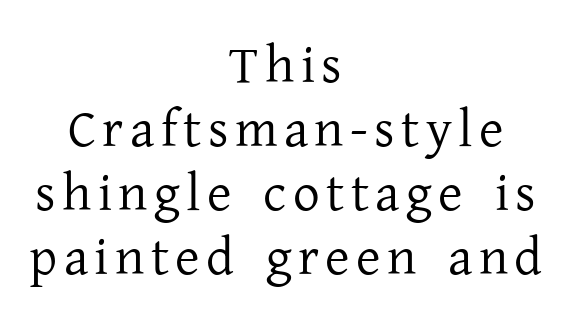
Ink coverage per letter is moderate at most. The font's upright variant was chosen for this text. Line starts and ends both wander, symmetrically. Spacing verdict: proportional, widths tailored to each character.
